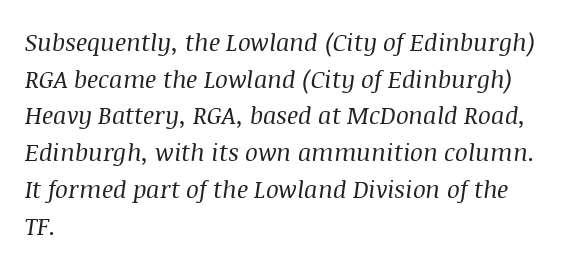
The image shows 24 px text type, italic (leaning right); set left-aligned, normal line spacing (1.53x), normal letter spacing, not underlined.
